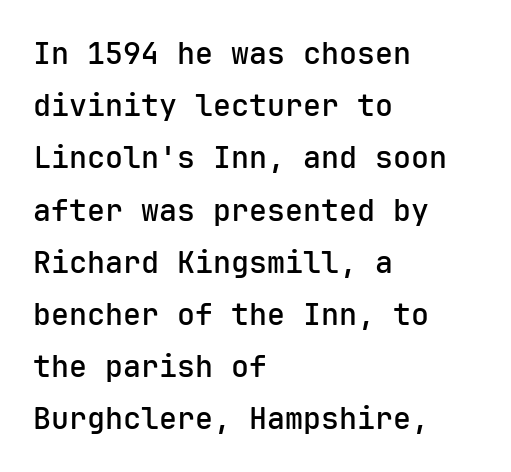
{"serif": "no", "italic": "no", "bold": "semi", "weight": "semibold", "width": "normal", "stroke_contrast": "low", "x_height": "medium", "monospaced": "yes", "underline": "no", "align": "left", "line_spacing_ratio": 1.74, "letter_spacing": "normal", "letter_spacing_em": 0.0, "glyph_px": 30}
